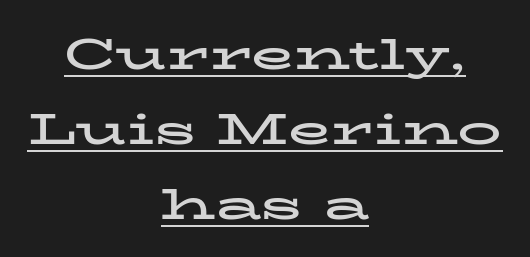
Posture: straight, roman, zero tilt. Regarding serifs, this sample has them. A typesetter would call this zero additional tracking. Compared with typical paragraphs, the rows here are spaced about the same. A dark, heavy texture on the line: the type is bold. Varying glyph widths throughout — classic text-font behaviour.
